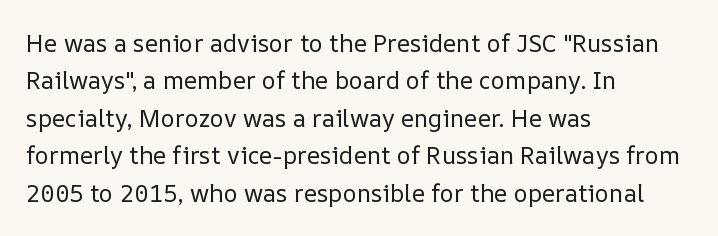
{"italic": "no", "bold": "no", "underline": "no", "align": "left", "line_spacing": "normal", "line_spacing_ratio": 1.56, "letter_spacing": "normal", "letter_spacing_em": 0.0, "glyph_px": 24}
